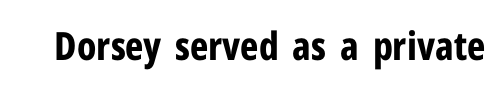
The letters carry no serifs — their stems end cleanly without finishing strokes. The letters advance in unequal steps, a hallmark of proportional type. These words are printed bold, with thick strokes throughout. The axis of the letterforms is exactly vertical.
